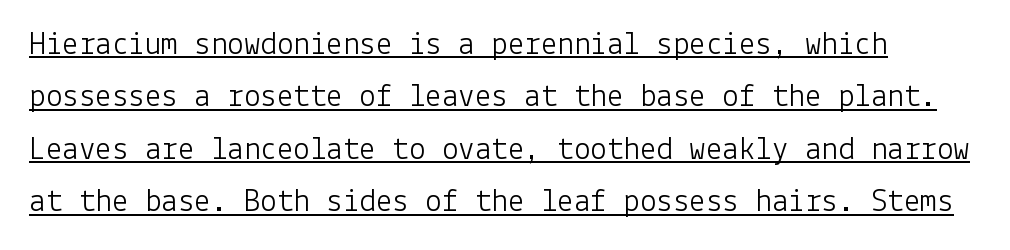
{"serif": "no", "italic": "no", "bold": "no", "weight": "light", "width": "normal", "stroke_contrast": "low", "x_height": "medium", "underline": "yes", "line_spacing": "normal", "line_spacing_ratio": 1.59, "letter_spacing": "normal", "letter_spacing_em": 0.0, "glyph_px": 33}
